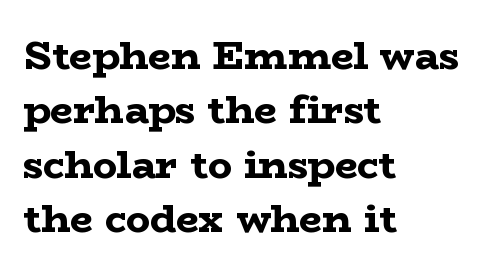
{"serif": "yes", "italic": "no", "bold": "yes", "weight": "bold", "width": "wide", "stroke_contrast": "low", "x_height": "medium", "monospaced": "no", "underline": "no", "align": "left", "line_spacing": "normal", "line_spacing_ratio": 1.36, "letter_spacing": "normal", "letter_spacing_em": 0.0, "glyph_px": 40}
